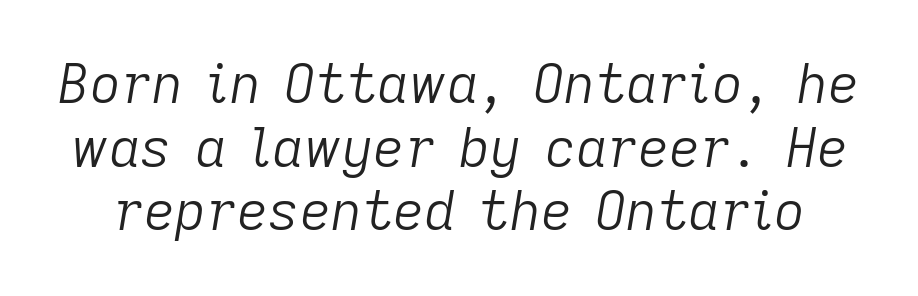
The image shows 54 px light type, italic (leaning right); set line spacing 1.18x, normal letter spacing, not underlined; low stroke contrast and a medium x-height.
